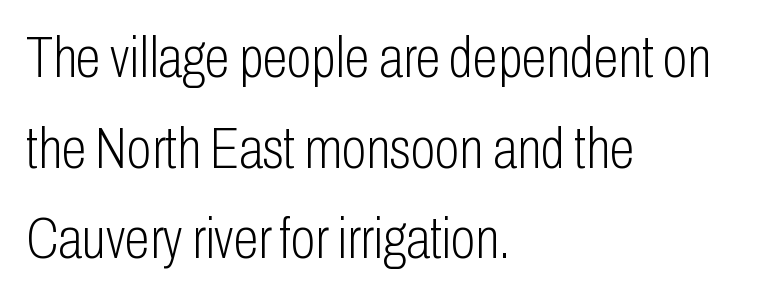
The image shows 57 px light, condensed sans-serif type, upright; set left-aligned, normal line spacing (1.59x), normal letter spacing, not underlined; low stroke contrast and a medium x-height.
